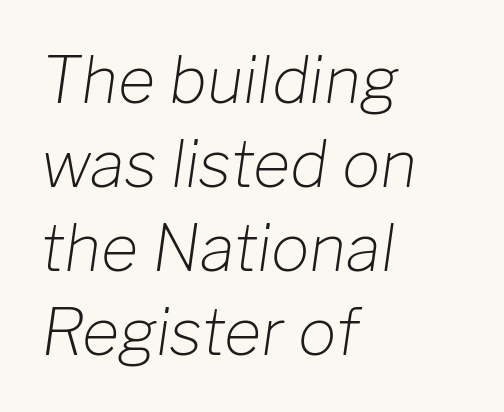
{"italic": "yes", "lean": "right", "slant_degrees": 8, "bold": "no", "weight": "light", "width": "normal", "stroke_contrast": "low", "x_height": "medium", "monospaced": "no", "underline": "no", "align": "left", "line_spacing": "normal", "line_spacing_ratio": 1.31, "letter_spacing": "normal", "letter_spacing_em": 0.0, "glyph_px": 64}
